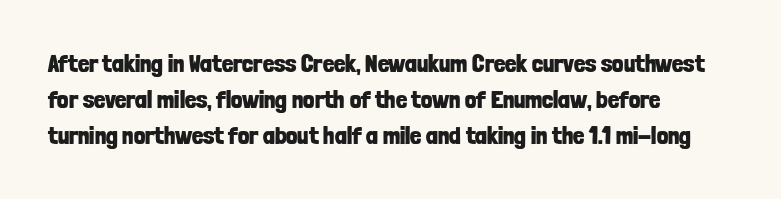
The image shows 25 px bold type, upright; set left-aligned, normal line spacing (1.45x), normal letter spacing, not underlined.
